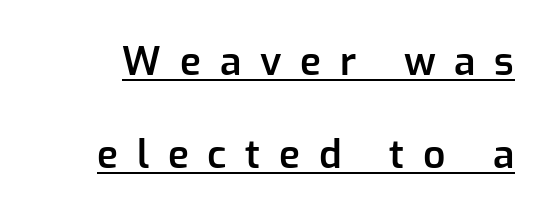
The image shows 39 px semibold sans-serif type, upright; set loose line spacing (2.39x), unusually wide letter spacing (+0.48 em), underlined; low stroke contrast and a medium x-height.
